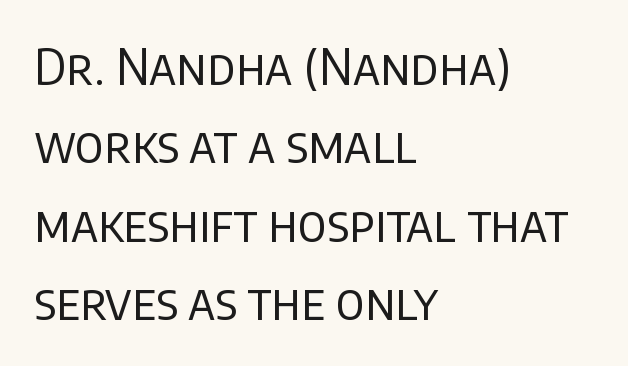
This sample has the flowing, uneven cadence of proportional lettering. How are the letters spaced? Ordinarily, with no added tracking. Underline: absent. Look at the bottom of the vertical strokes: they stop flat, with no serifs. A roman cut, with each character standing at attention.
